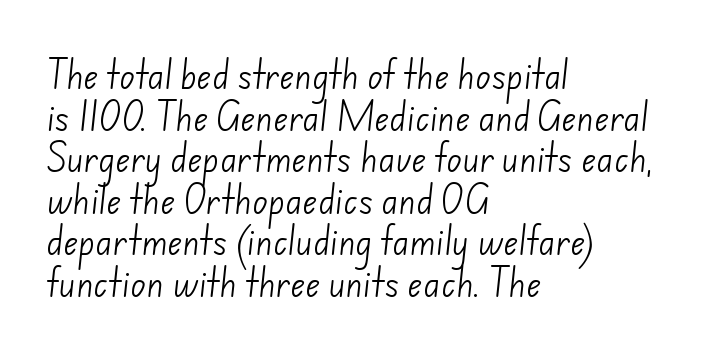
{"serif": "no", "bold": "no", "weight": "light", "width": "normal", "stroke_contrast": "low", "x_height": "small", "monospaced": "no", "underline": "no", "align": "left", "line_spacing": "normal", "line_spacing_ratio": 1.3, "letter_spacing": "normal", "letter_spacing_em": 0.0, "glyph_px": 32}
